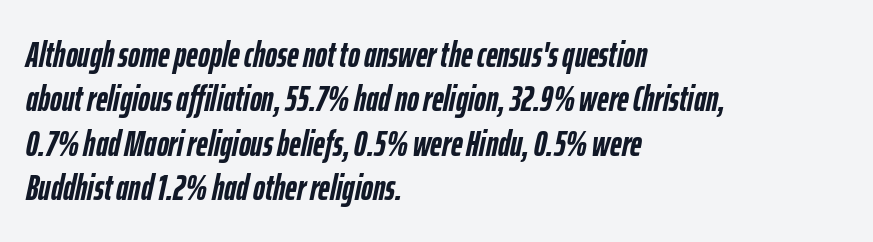
Q: Is the text bold? A: Yes.
Q: Is the text italic (slanted)? A: Yes, it leans right by about 12 degrees.
Q: Is the text underlined? A: No.
Q: How is the paragraph aligned? A: Left-aligned.
Q: Is the spacing between letters normal or unusually wide? A: Normal.
Q: Width (condensed, normal, or wide)? A: Condensed.
Q: Stroke contrast? A: Low.
Q: x-height? A: Medium.
Q: Monospaced? A: No.
